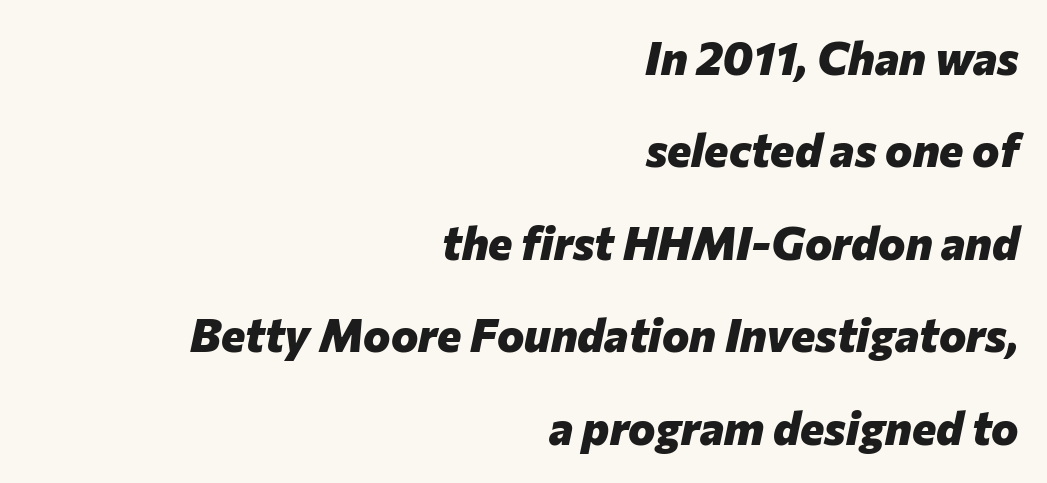
Q: Is the text bold? A: Yes.
Q: Is the text italic (slanted)? A: Yes, it leans right by about 12 degrees.
Q: Is the text underlined? A: No.
Q: How is the paragraph aligned? A: Right-aligned.
Q: Is the spacing between letters normal or unusually wide? A: Normal.
Q: Is the spacing between lines tight, normal or loose? A: Loose.
Q: Width (condensed, normal, or wide)? A: Normal.
Q: Stroke contrast? A: Low.
Q: x-height? A: Medium.
Q: Monospaced? A: No.
